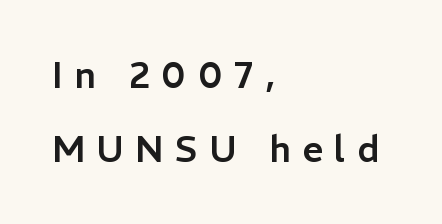
The image shows 36 px sans-serif type, upright; set left-aligned, loose line spacing (2.05x), unusually wide letter spacing (+0.32 em), not underlined; low stroke contrast and a medium x-height.
